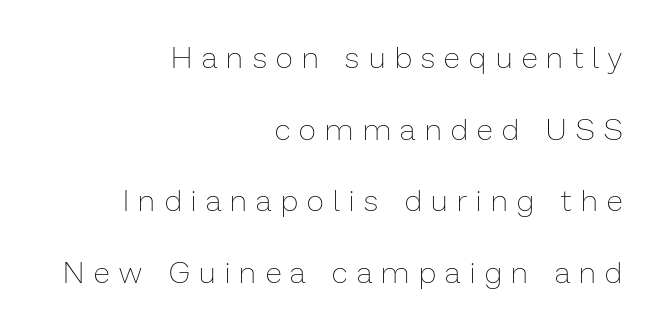
Q: Is the text bold? A: No.
Q: Is the text italic (slanted)? A: No, it is upright.
Q: Is the text underlined? A: No.
Q: How is the paragraph aligned? A: Right-aligned.
Q: Is the spacing between letters normal or unusually wide? A: Unusually wide.
Q: Is the spacing between lines tight, normal or loose? A: Loose.
Q: Width (condensed, normal, or wide)? A: Normal.
Q: Stroke contrast? A: Low.
Q: x-height? A: Medium.
Q: Monospaced? A: No.
